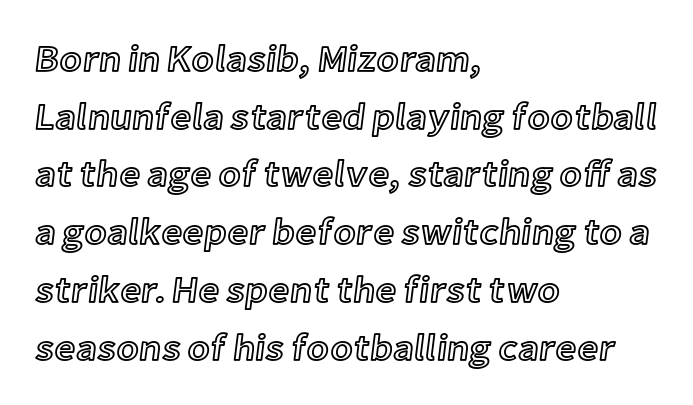
The image shows 37 px text type; set left-aligned, normal line spacing (1.56x), normal letter spacing, not underlined; a medium x-height.
